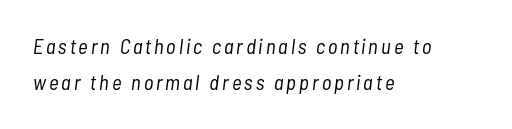
{"italic": "yes", "lean": "right", "slant_degrees": 7, "bold": "no", "underline": "no", "align": "left", "line_spacing_ratio": 1.73, "glyph_px": 21}
